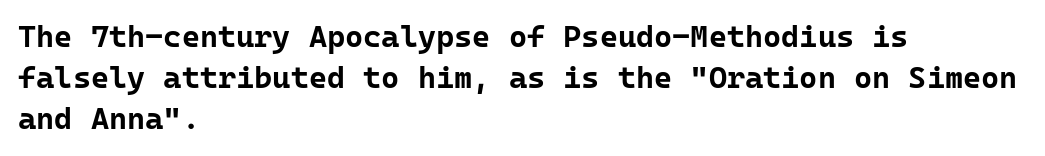
The image shows 31 px bold sans-serif type, upright, monospaced; set left-aligned, normal line spacing (1.33x), normal letter spacing, not underlined; low stroke contrast and a medium x-height.
